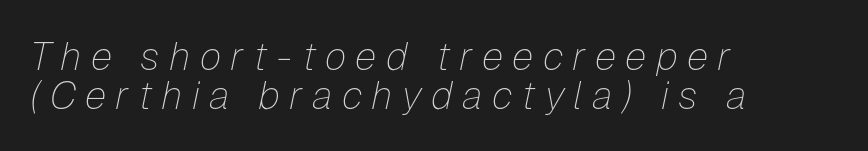
The image shows 39 px thin type, italic (leaning right); set left-aligned, tight line spacing (1.0x), unusually wide letter spacing (+0.24 em), not underlined; low stroke contrast and a medium x-height.
